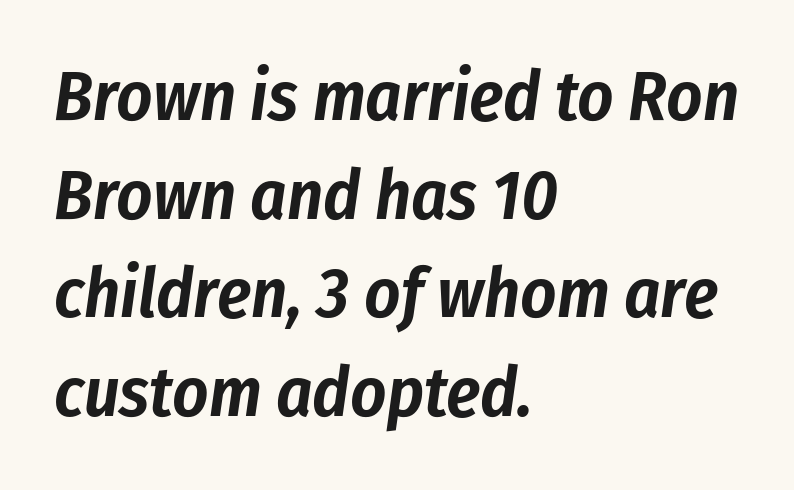
The gap between lines stays unmarked. Caption: standard tracking, unaltered. Alignment: flush left. This sample has the flowing, uneven cadence of proportional lettering.
